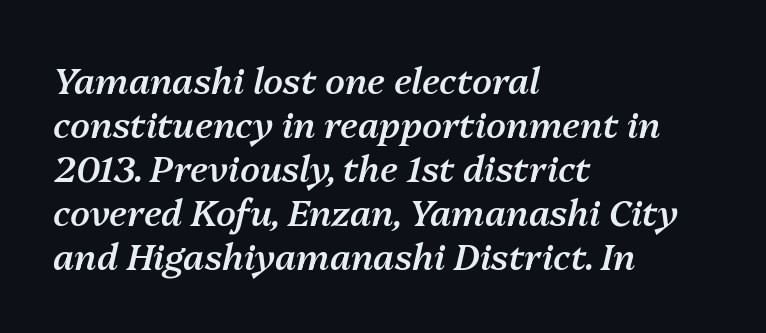
{"italic": "yes", "lean": "right", "slant_degrees": 13, "bold": "semi", "weight": "semibold", "width": "normal", "stroke_contrast": "medium", "x_height": "medium", "monospaced": "no", "underline": "no", "align": "left", "line_spacing_ratio": 1.22, "letter_spacing": "normal", "letter_spacing_em": 0.0, "glyph_px": 36}
